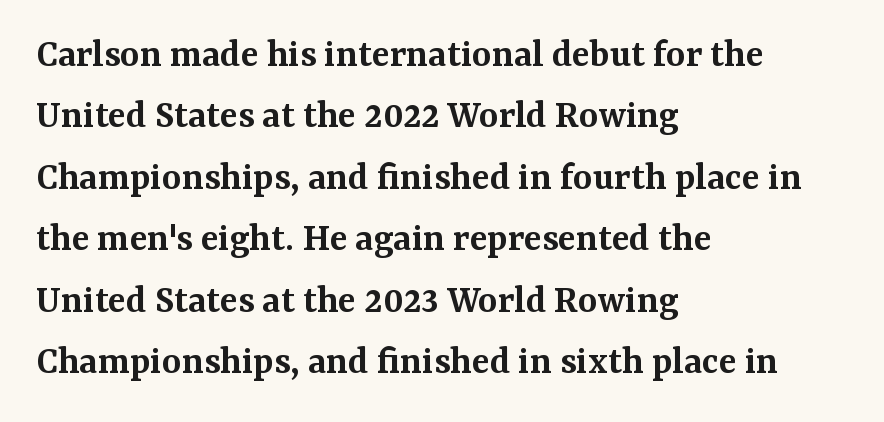
The image shows 41 px semibold serif type, upright; set left-aligned, normal line spacing (1.5x), normal letter spacing, not underlined; medium stroke contrast and a medium x-height.
